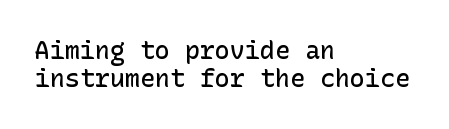
Q: Is the text bold? A: Semi-bold.
Q: Is the text italic (slanted)? A: No, it is upright.
Q: Is the text underlined? A: No.
Q: How is the paragraph aligned? A: Left-aligned.
Q: Is the spacing between letters normal or unusually wide? A: Normal.
Q: Is the spacing between lines tight, normal or loose? A: Tight.
